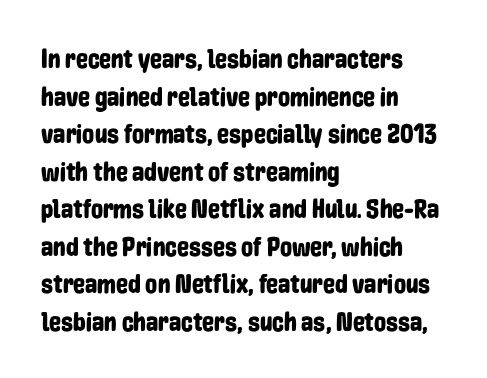
The image shows 27 px text type, upright; set left-aligned, normal line spacing (1.39x), normal letter spacing, not underlined.
